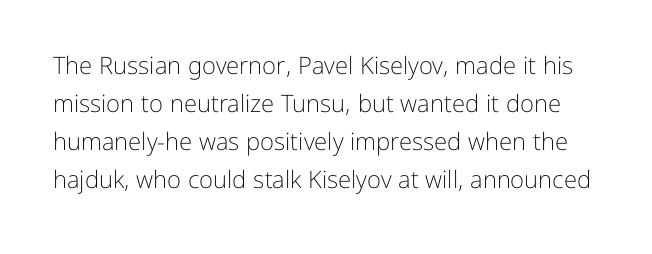
Q: Is the text bold? A: No.
Q: Is the text italic (slanted)? A: No, it is upright.
Q: Is the text underlined? A: No.
Q: Is the spacing between letters normal or unusually wide? A: Normal.
Q: Is the spacing between lines tight, normal or loose? A: Normal.
